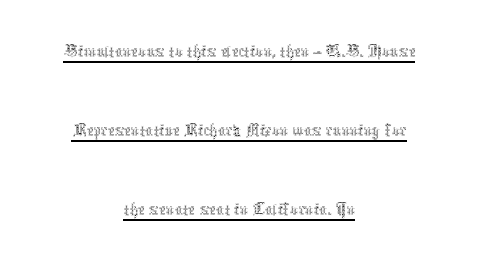
{"italic": "no", "bold": "no", "weight": "thin", "width": "condensed", "x_height": "medium", "monospaced": "no", "underline": "yes", "align": "center", "line_spacing": "loose", "line_spacing_ratio": 2.03, "letter_spacing": "normal", "letter_spacing_em": 0.0, "glyph_px": 39}
